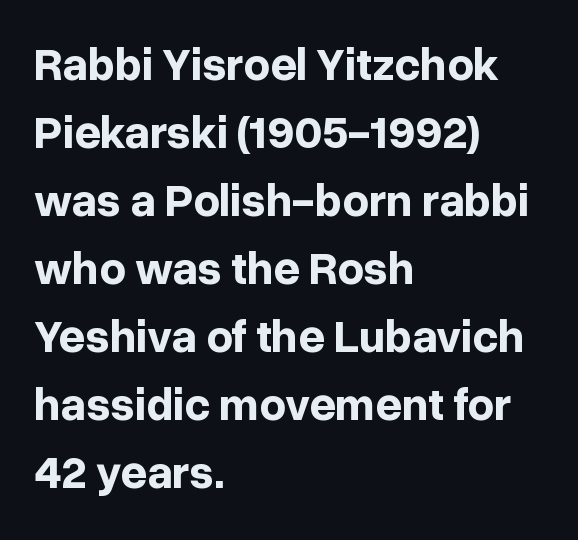
Q: Is the text bold? A: Yes.
Q: Is the text italic (slanted)? A: No, it is upright.
Q: Is the typeface a serif or a sans-serif typeface? A: Sans-serif.
Q: Is the text underlined? A: No.
Q: How is the paragraph aligned? A: Left-aligned.
Q: Is the spacing between letters normal or unusually wide? A: Normal.
Q: Is the spacing between lines tight, normal or loose? A: Normal.
Q: Width (condensed, normal, or wide)? A: Normal.
Q: Stroke contrast? A: Low.
Q: x-height? A: Medium.
Q: Monospaced? A: No.
